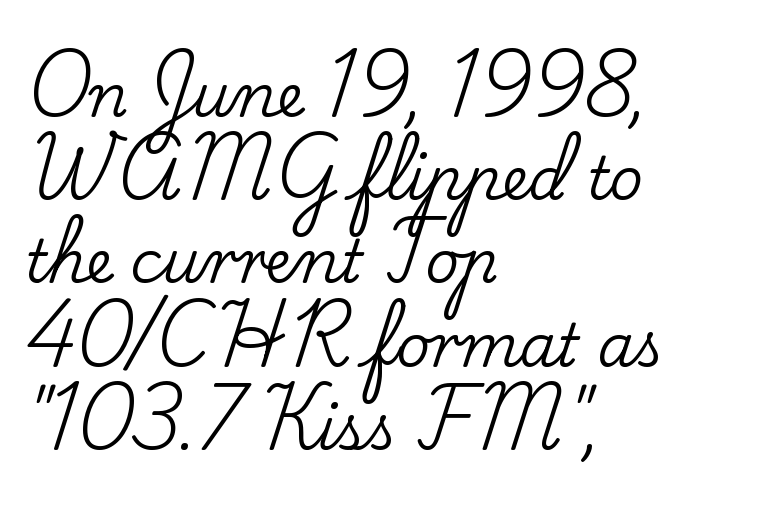
Rule under the text: the space is simply empty. This sample has the flowing, uneven cadence of proportional lettering. The letters sit at their default tracking, neither squeezed nor spread. The face used here is seriffed, in the tradition of book romans.
